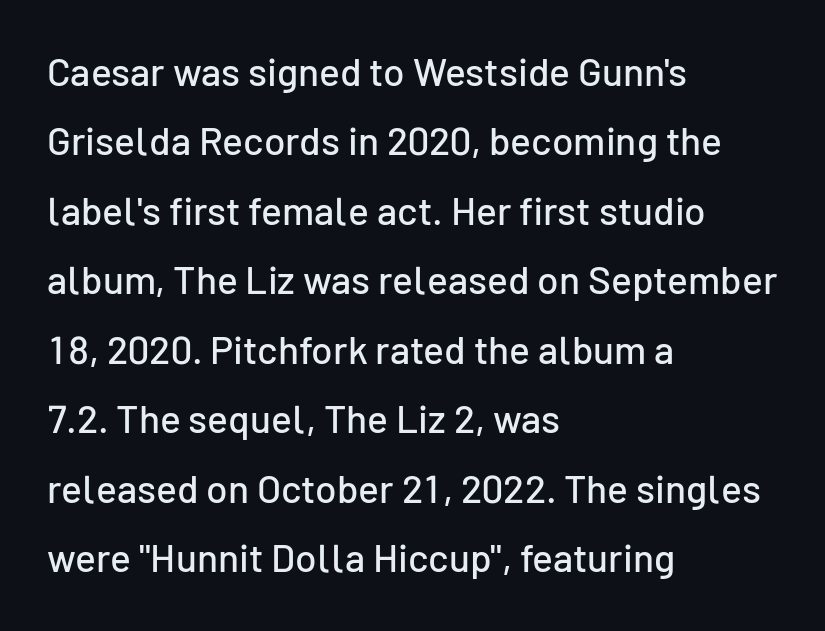
{"serif": "no", "italic": "no", "width": "normal", "stroke_contrast": "low", "x_height": "medium", "monospaced": "no", "underline": "no", "align": "left", "line_spacing_ratio": 1.78, "letter_spacing": "normal", "letter_spacing_em": 0.0, "glyph_px": 39}
